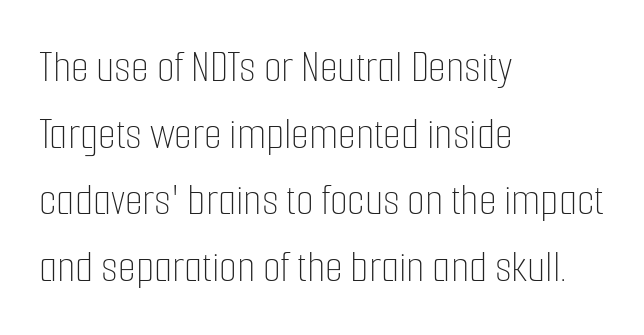
A light-to-regular cut is what we see here. A normal amount of white space separates one row of letters from the next. Look at the tracking — it's just the regular setting, nothing added. This rendering features lettering with no underline. A typesetter would mark this as roman, not italic. The passage is arranged the way most books set body copy — flush left.
